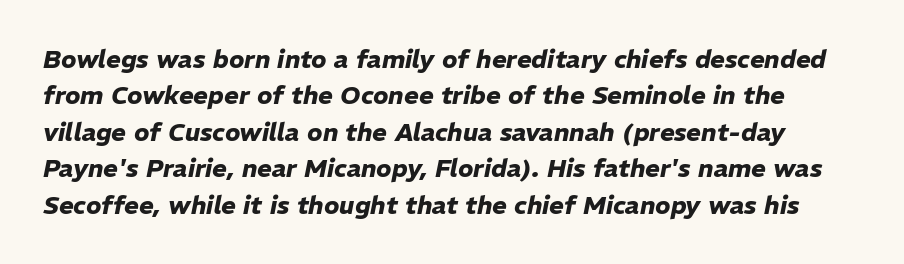
Q: Is the text bold? A: Yes.
Q: Is the text italic (slanted)? A: Yes, it leans right by about 11 degrees.
Q: Is the text underlined? A: No.
Q: Is the spacing between letters normal or unusually wide? A: Normal.
Q: Is the spacing between lines tight, normal or loose? A: Normal.
